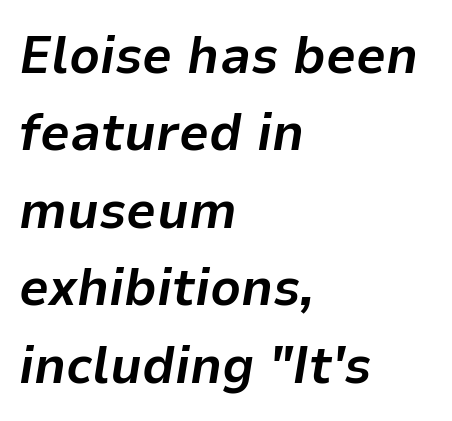
{"italic": "yes", "lean": "right", "slant_degrees": 9, "bold": "yes", "weight": "bold", "width": "normal", "stroke_contrast": "low", "x_height": "medium", "monospaced": "no", "underline": "no", "align": "left", "line_spacing": "normal", "line_spacing_ratio": 1.46, "letter_spacing": "normal", "letter_spacing_em": 0.0, "glyph_px": 53}
